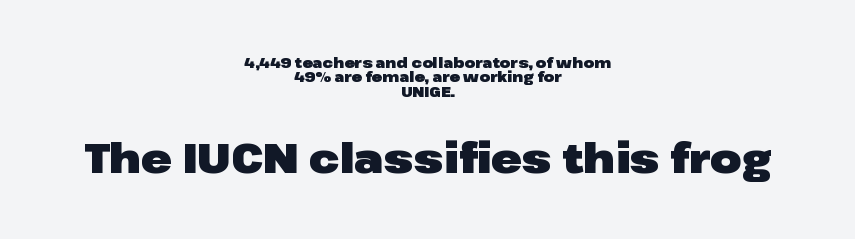
Q: Is the text bold? A: Yes.
Q: Is the text italic (slanted)? A: No, it is upright.
Q: Is the typeface a serif or a sans-serif typeface? A: Sans-serif.
Q: Is the text underlined? A: No.
Q: How is the paragraph aligned? A: Centered.
Q: Is the spacing between letters normal or unusually wide? A: Normal.
Q: Is the spacing between lines tight, normal or loose? A: Tight.
Q: Which block of text is set in a larger size, the first (top) or the second (bottom)? A: The second (bottom) one.
Q: Width (condensed, normal, or wide)? A: Wide.
Q: Stroke contrast? A: Low.
Q: x-height? A: Medium.
Q: Monospaced? A: No.
